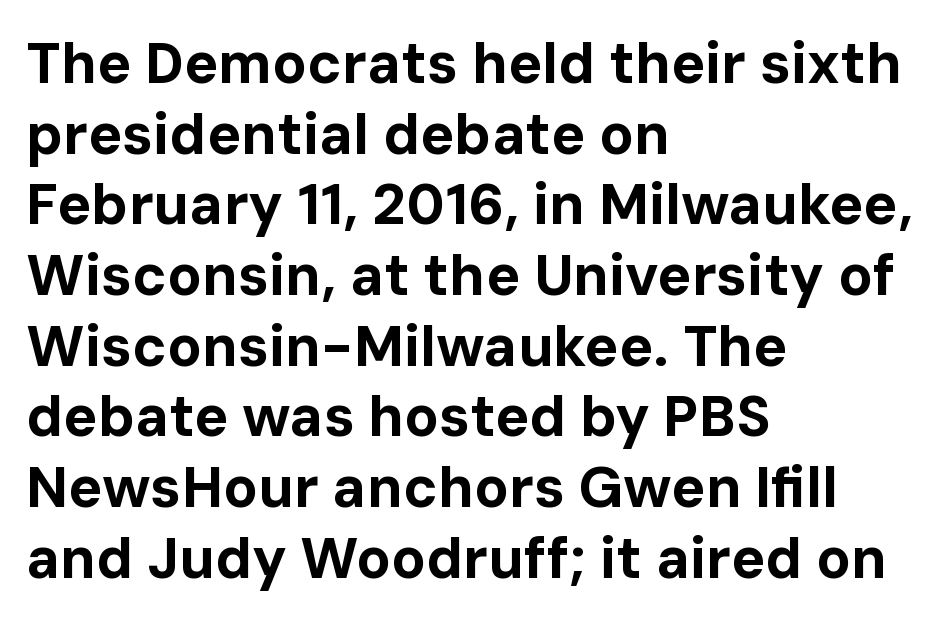
A clean baseline with only descenders dipping below it. The passage shown is typed in a proportional face where columns would drift. Does the type have serifs? No, each stem ends abruptly. Horizontal alignment here is leftward, the default for most running prose. It's the straight-up-and-down kind of type.
